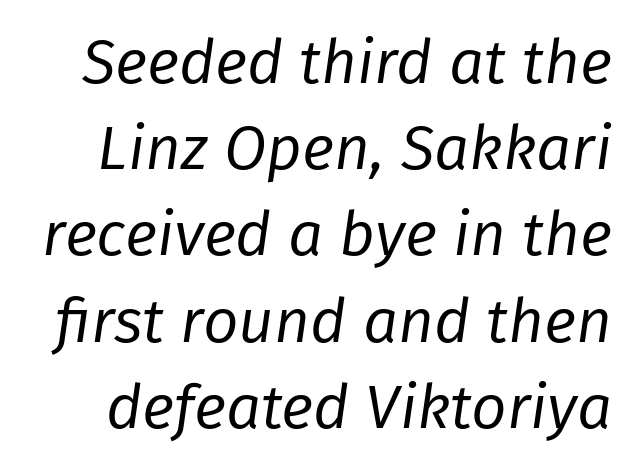
It's the slanting kind of type. A quiet, ordinary-to-light weight characterises the typeface. Clear beneath every line of the passage. The letterforms sit shoulder to shoulder at normal distance.
